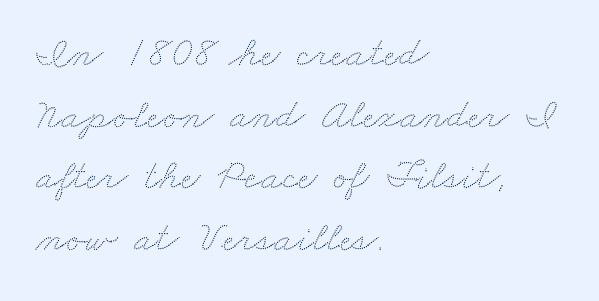
The image shows 42 px wide type; set left-aligned, normal line spacing (1.47x), normal letter spacing, not underlined; low stroke contrast and a small x-height.
